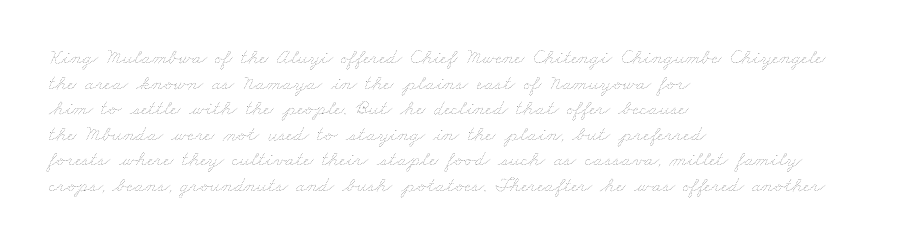
Q: Is the text bold? A: No.
Q: Is the text underlined? A: No.
Q: How is the paragraph aligned? A: Left-aligned.
Q: Is the spacing between letters normal or unusually wide? A: Normal.
